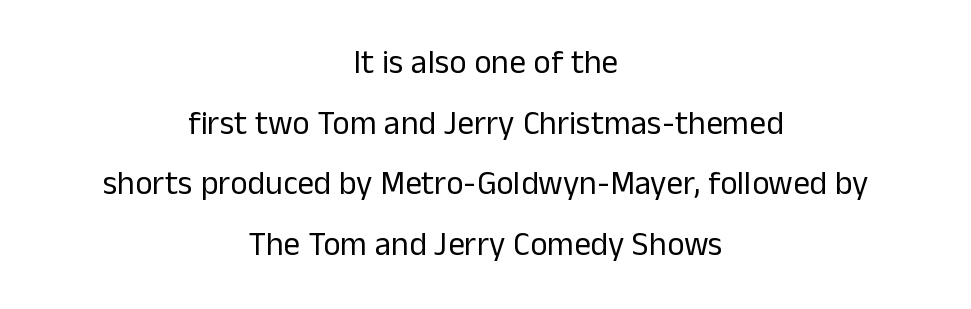
In terms of posture, this sample is upright. Underlining? Definitely not there. Serif or sans? Sans — the stroke terminals are bare. A student would call this center alignment; a typographer would say set centered.
